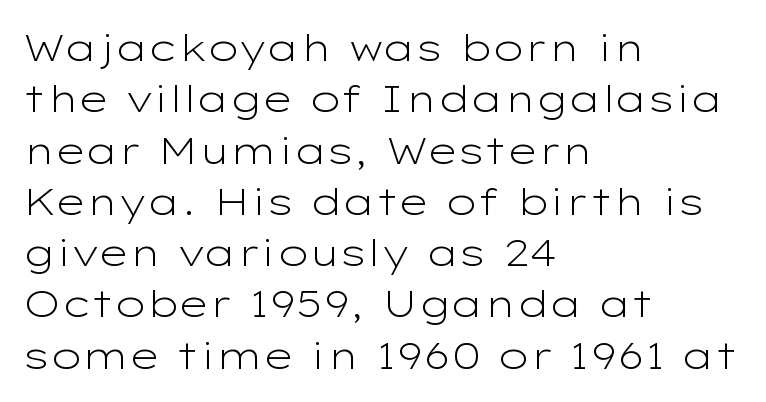
Q: Is the text bold? A: No.
Q: Is the text italic (slanted)? A: No, it is upright.
Q: Is the typeface a serif or a sans-serif typeface? A: Sans-serif.
Q: Is the text underlined? A: No.
Q: How is the paragraph aligned? A: Left-aligned.
Q: Is the spacing between letters normal or unusually wide? A: Normal.
Q: Is the spacing between lines tight, normal or loose? A: Normal.
Q: Width (condensed, normal, or wide)? A: Wide.
Q: Stroke contrast? A: Low.
Q: x-height? A: Medium.
Q: Monospaced? A: No.
